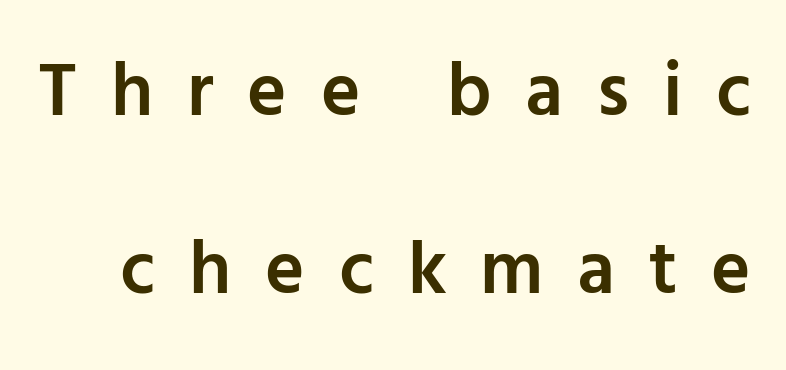
Q: Is the text bold? A: Semi-bold.
Q: Is the text italic (slanted)? A: No, it is upright.
Q: Is the typeface a serif or a sans-serif typeface? A: Sans-serif.
Q: Is the text underlined? A: No.
Q: Is the spacing between letters normal or unusually wide? A: Unusually wide.
Q: Is the spacing between lines tight, normal or loose? A: Loose.
Q: Width (condensed, normal, or wide)? A: Normal.
Q: Stroke contrast? A: Low.
Q: x-height? A: Medium.
Q: Monospaced? A: No.
